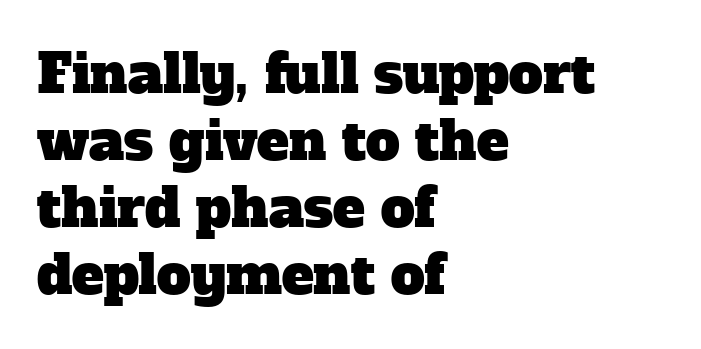
The letters advance in unequal steps, a hallmark of proportional type. Caption: multi-line text, flush left, ragged right. I'd call this a serif setting — the letters wear small feet. Underline: absent. Words appear dense and cohesive because spacing is normal.
